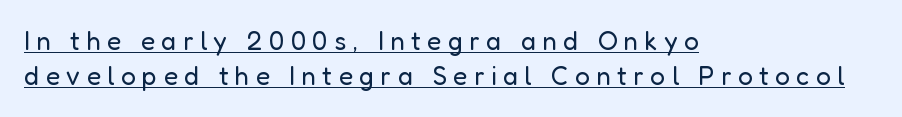
The image shows 26 px text type, upright; set left-aligned, normal line spacing (1.36x), unusually wide letter spacing (+0.25 em), underlined.
